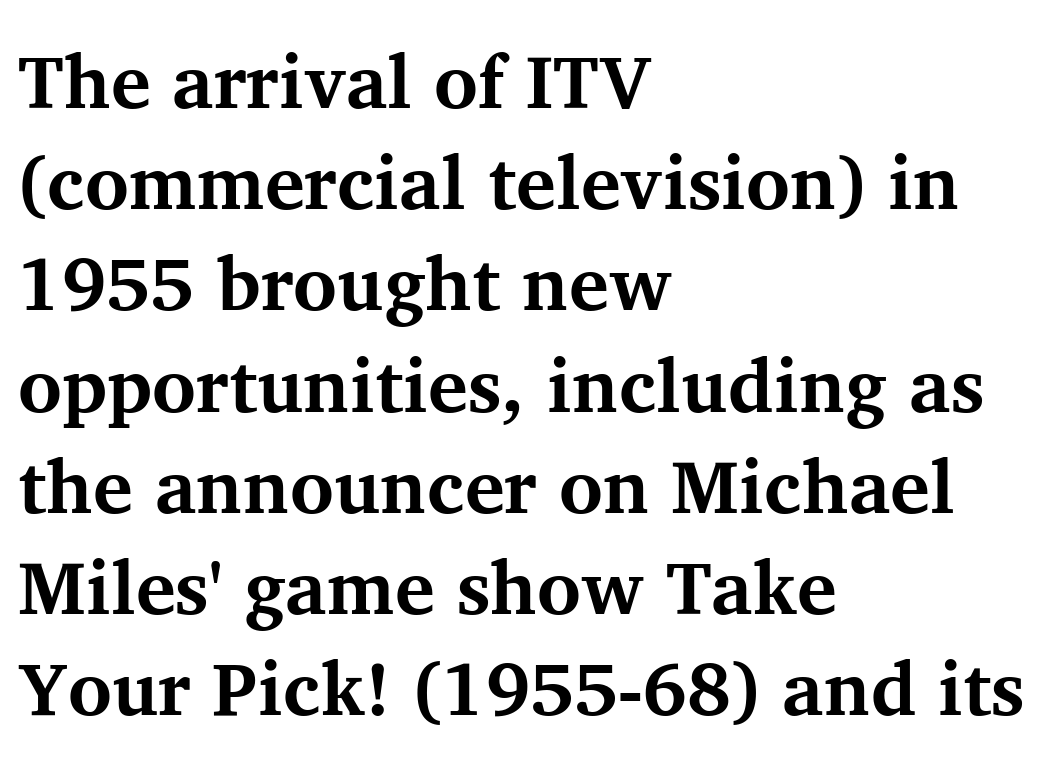
{"serif": "yes", "italic": "no", "bold": "yes", "weight": "bold", "width": "normal", "stroke_contrast": "medium", "x_height": "medium", "monospaced": "no", "underline": "no", "align": "left", "line_spacing": "normal", "line_spacing_ratio": 1.35, "letter_spacing": "normal", "letter_spacing_em": 0.0, "glyph_px": 75}
